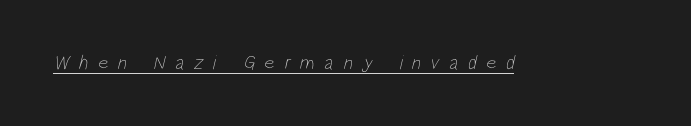
Ink coverage per letter is moderate at most. A typesetter would call this heavily tracked-out type. Like a heading marked for emphasis, these lines bear an underscore.
